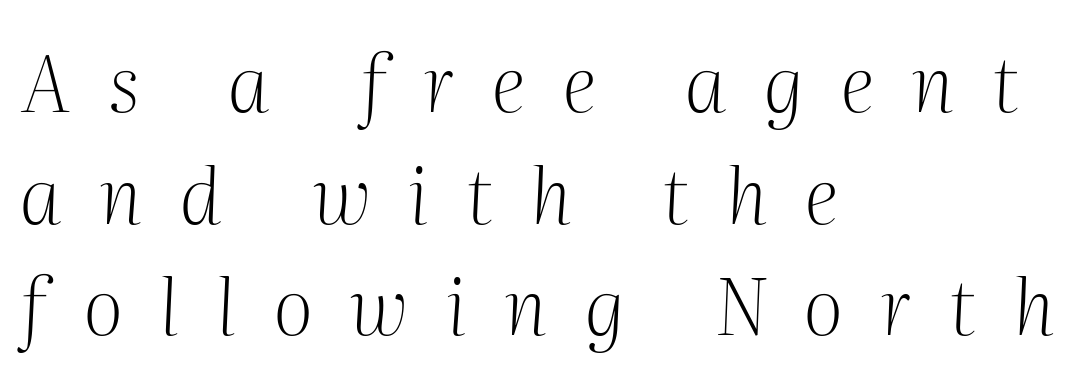
The image shows 78 px light serif type, italic (leaning right); set left-aligned, normal line spacing (1.43x), unusually wide letter spacing (+0.48 em), not underlined; medium stroke contrast and a medium x-height.
